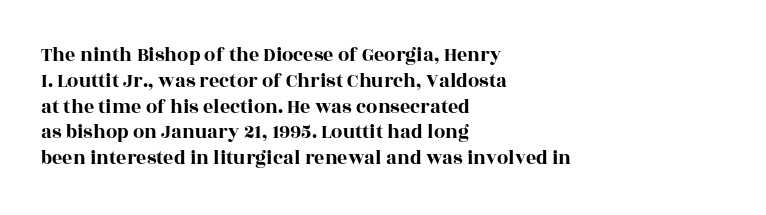
The image shows 20 px text type, upright; set left-aligned, normal line spacing (1.29x), normal letter spacing, not underlined.
